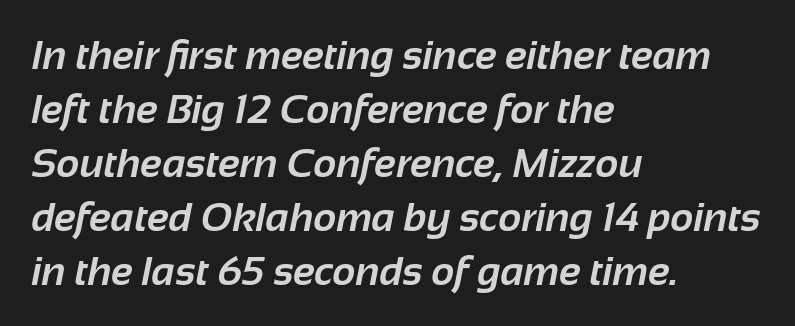
The image shows 40 px bold sans-serif type; set left-aligned, normal line spacing (1.35x), normal letter spacing, not underlined; low stroke contrast and a medium x-height.
